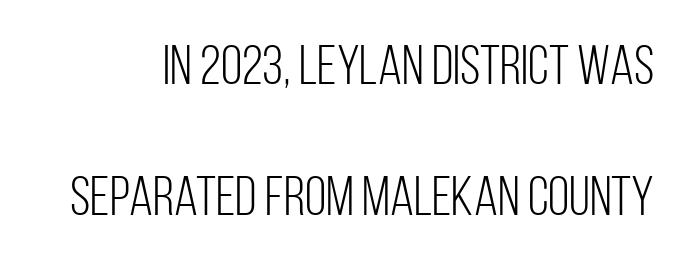
The image shows 55 px light, condensed sans-serif type, upright; set loose line spacing (2.39x), normal letter spacing, not underlined; low stroke contrast and a large x-height.
